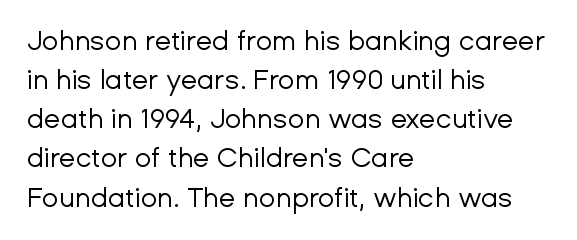
The image shows 27 px text type, upright; set left-aligned, normal line spacing (1.45x), normal letter spacing, not underlined.
